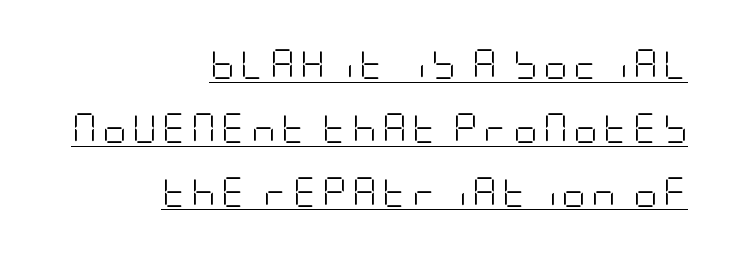
{"serif": "no", "italic": "no", "bold": "no", "weight": "light", "width": "condensed", "stroke_contrast": "low", "x_height": "large", "underline": "yes", "align": "right", "line_spacing": "loose", "line_spacing_ratio": 2.13, "glyph_px": 30}
